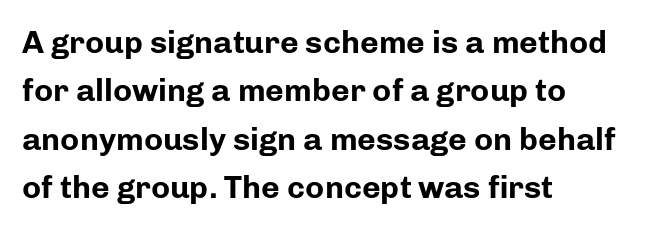
Q: Is the text bold? A: Yes.
Q: Is the text italic (slanted)? A: No, it is upright.
Q: Is the typeface a serif or a sans-serif typeface? A: Sans-serif.
Q: Is the text underlined? A: No.
Q: How is the paragraph aligned? A: Left-aligned.
Q: Is the spacing between letters normal or unusually wide? A: Normal.
Q: Is the spacing between lines tight, normal or loose? A: Normal.
Q: Width (condensed, normal, or wide)? A: Normal.
Q: Stroke contrast? A: Low.
Q: x-height? A: Medium.
Q: Monospaced? A: No.
